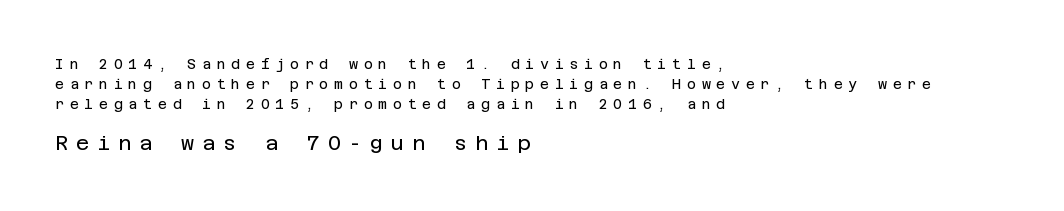
Q: Is the text bold? A: No.
Q: Is the text italic (slanted)? A: No, it is upright.
Q: Is the text underlined? A: No.
Q: How is the paragraph aligned? A: Left-aligned.
Q: Is the spacing between letters normal or unusually wide? A: Unusually wide.
Q: Is the spacing between lines tight, normal or loose? A: Normal.
Q: Which block of text is set in a larger size, the first (top) or the second (bottom)? A: The second (bottom) one.
